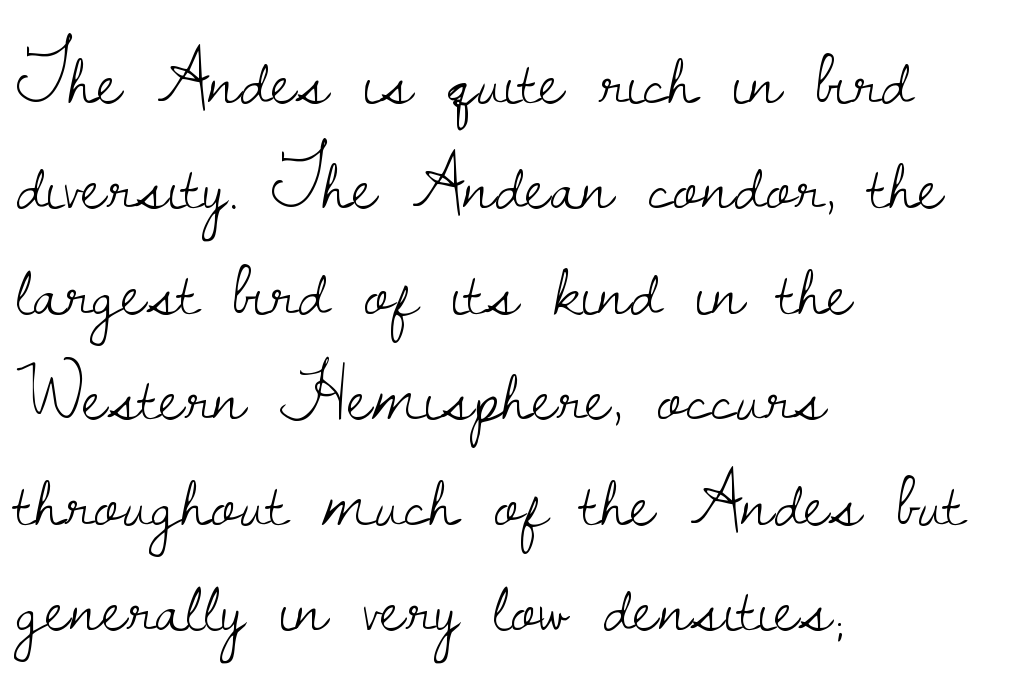
{"serif": "yes", "bold": "no", "weight": "light", "width": "normal", "stroke_contrast": "low", "x_height": "small", "monospaced": "no", "underline": "no", "align": "left", "line_spacing": "normal", "line_spacing_ratio": 1.37, "letter_spacing": "normal", "letter_spacing_em": 0.0, "glyph_px": 77}
